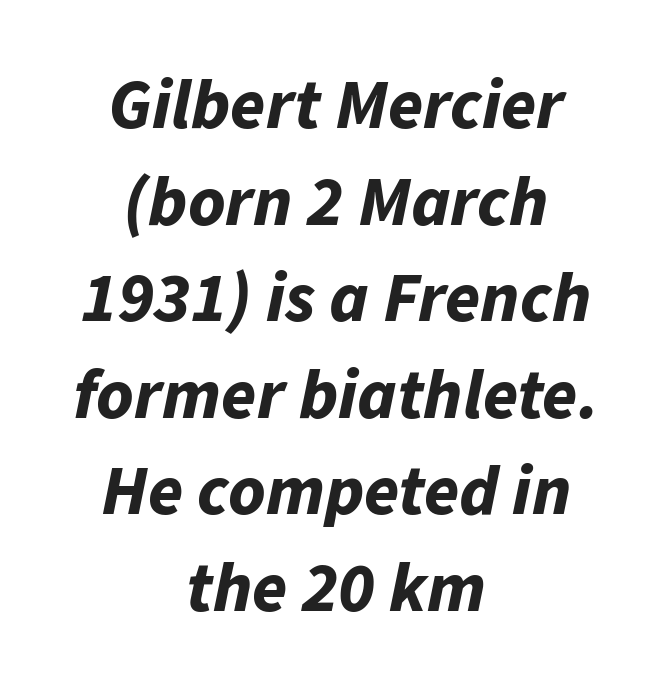
{"italic": "yes", "lean": "right", "slant_degrees": 11, "bold": "yes", "weight": "bold", "width": "normal", "stroke_contrast": "low", "x_height": "medium", "monospaced": "no", "underline": "no", "align": "center", "line_spacing": "normal", "line_spacing_ratio": 1.36, "letter_spacing": "normal", "letter_spacing_em": 0.0, "glyph_px": 71}
